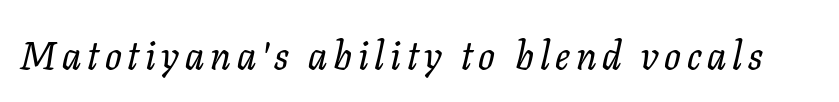
Proportional: the letters do not fall into vertical columns. The text was rendered using a seriffed face with decorative stroke endings. It's the slanting kind of type. The space beneath each line is pristine and unruled.
